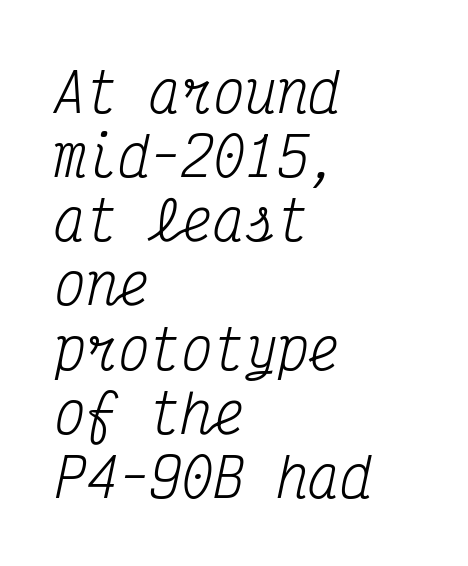
{"serif": "yes", "italic": "yes", "lean": "right", "slant_degrees": 12, "bold": "no", "weight": "regular", "width": "condensed", "stroke_contrast": "medium", "x_height": "medium", "monospaced": "yes", "underline": "no", "align": "left", "line_spacing_ratio": 1.21, "letter_spacing": "normal", "letter_spacing_em": 0.0, "glyph_px": 53}
